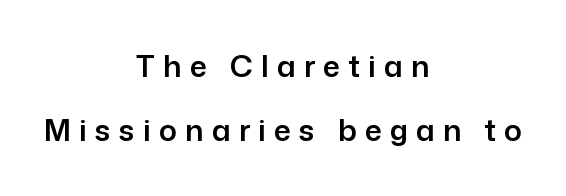
Q: Is the text italic (slanted)? A: No, it is upright.
Q: Is the typeface a serif or a sans-serif typeface? A: Sans-serif.
Q: Is the text underlined? A: No.
Q: How is the paragraph aligned? A: Centered.
Q: Is the spacing between letters normal or unusually wide? A: Unusually wide.
Q: Is the spacing between lines tight, normal or loose? A: Loose.
Q: Width (condensed, normal, or wide)? A: Normal.
Q: Stroke contrast? A: Low.
Q: x-height? A: Medium.
Q: Monospaced? A: No.
